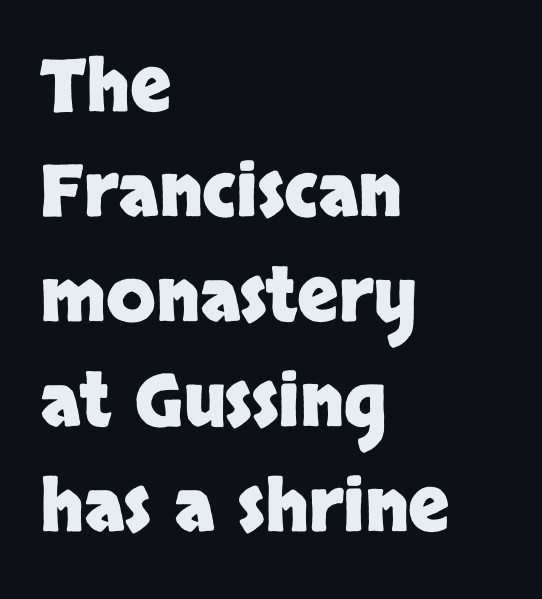
{"serif": "no", "italic": "no", "bold": "yes", "weight": "heavy", "width": "normal", "stroke_contrast": "low", "x_height": "large", "monospaced": "no", "underline": "no", "align": "left", "line_spacing": "normal", "line_spacing_ratio": 1.46, "letter_spacing": "normal", "letter_spacing_em": 0.0, "glyph_px": 72}
